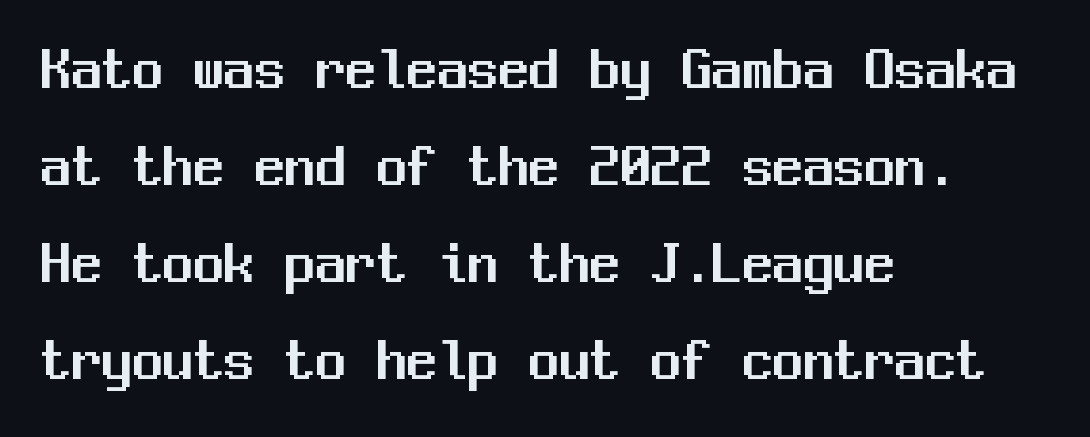
The image shows 61 px sans-serif type, upright, monospaced; set left-aligned, normal line spacing (1.59x), normal letter spacing, not underlined; medium stroke contrast and a medium x-height.
